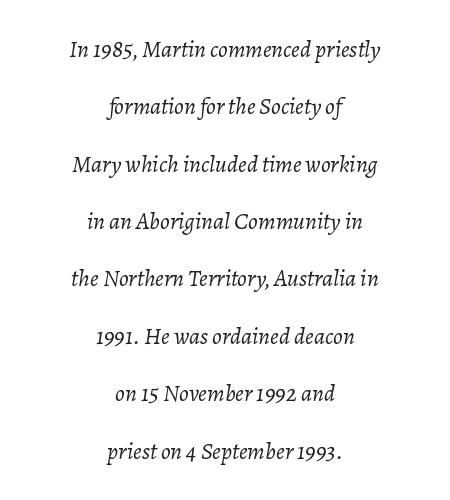
The passage shown stacks its lines with a broad gap. This sample is center-justified, so both line endings float freely. Observe the ordinary spacing: letters are neighbours, not strangers. Slanted lettering throughout.
